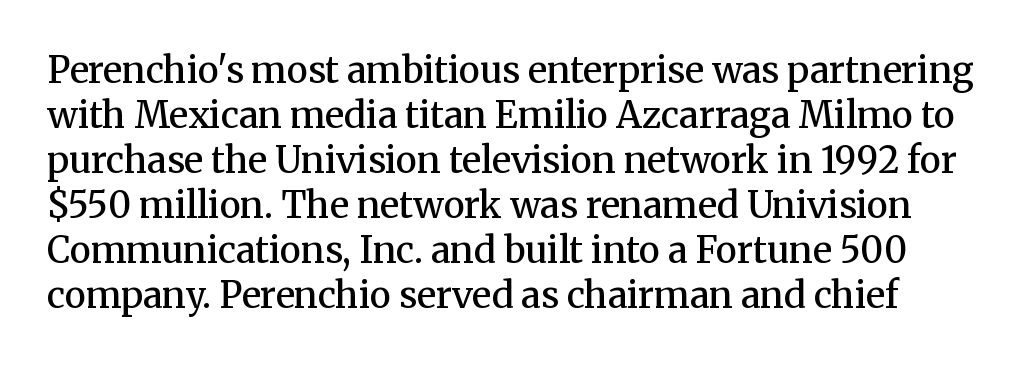
{"serif": "yes", "italic": "no", "bold": "semi", "weight": "semibold", "width": "normal", "stroke_contrast": "medium", "x_height": "medium", "monospaced": "no", "underline": "no", "line_spacing": "normal", "line_spacing_ratio": 1.25, "letter_spacing": "normal", "letter_spacing_em": 0.0, "glyph_px": 36}
